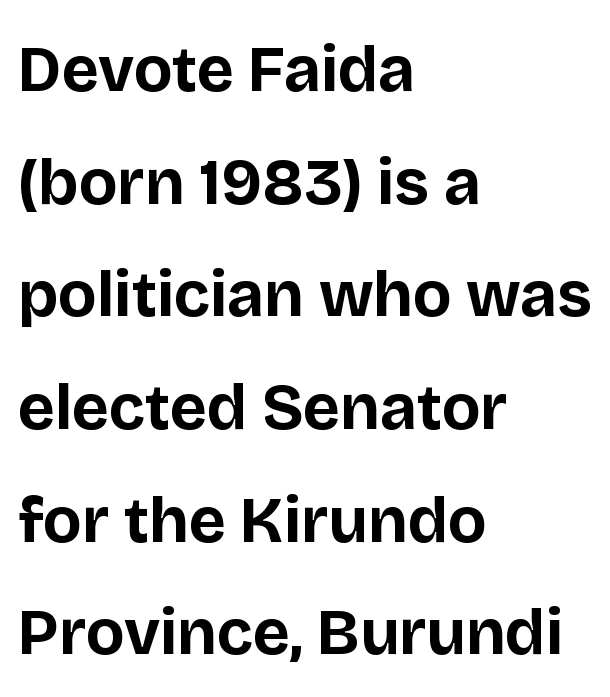
{"serif": "no", "italic": "no", "bold": "yes", "weight": "bold", "width": "normal", "stroke_contrast": "low", "x_height": "large", "monospaced": "no", "underline": "no", "align": "left", "line_spacing_ratio": 1.76, "letter_spacing": "normal", "letter_spacing_em": 0.0, "glyph_px": 64}
